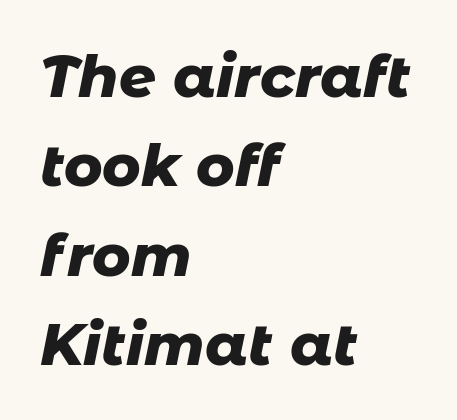
Q: Is the text bold? A: Yes.
Q: Is the text italic (slanted)? A: Yes, it leans right by about 11 degrees.
Q: Is the text underlined? A: No.
Q: How is the paragraph aligned? A: Left-aligned.
Q: Is the spacing between letters normal or unusually wide? A: Normal.
Q: Is the spacing between lines tight, normal or loose? A: Normal.
Q: Width (condensed, normal, or wide)? A: Normal.
Q: Stroke contrast? A: Low.
Q: x-height? A: Medium.
Q: Monospaced? A: No.
